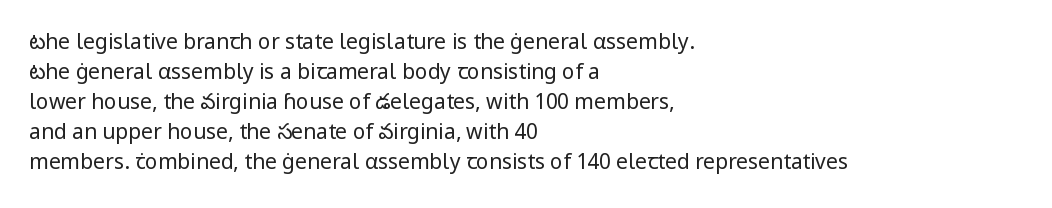
Q: Is the text bold? A: No.
Q: Is the text italic (slanted)? A: No, it is upright.
Q: Is the text underlined? A: No.
Q: How is the paragraph aligned? A: Left-aligned.
Q: Is the spacing between letters normal or unusually wide? A: Normal.
Q: Is the spacing between lines tight, normal or loose? A: Normal.
